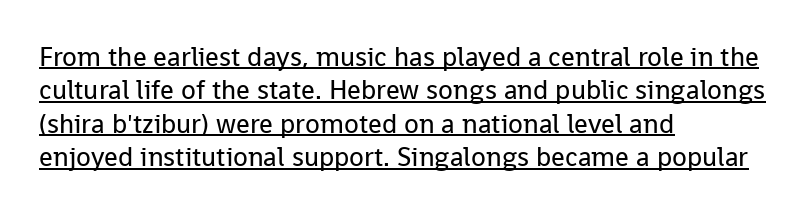
Q: Is the text bold? A: No.
Q: Is the text italic (slanted)? A: No, it is upright.
Q: Is the text underlined? A: Yes.
Q: How is the paragraph aligned? A: Left-aligned.
Q: Is the spacing between letters normal or unusually wide? A: Normal.
